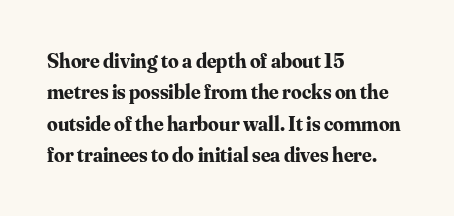
The image shows 21 px bold type, upright; set left-aligned, normal line spacing (1.5x), normal letter spacing, not underlined.
